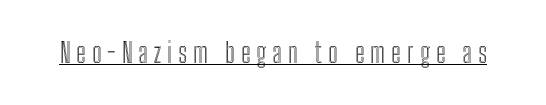
Short note: letters widely spaced. This sample carries an underscore along the baseline area. The specimen reads as upright at a glance.
